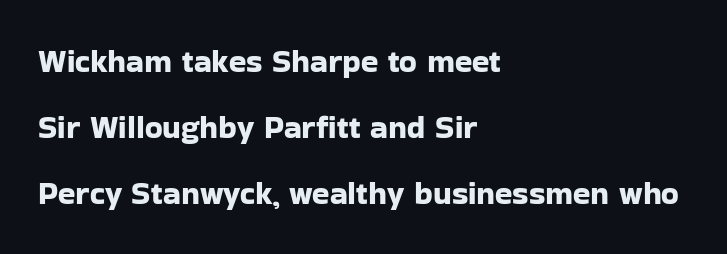
The image shows 32 px sans-serif type, upright; set left-aligned, loose line spacing (2.06x), normal letter spacing, not underlined; low stroke contrast and a medium x-height.
